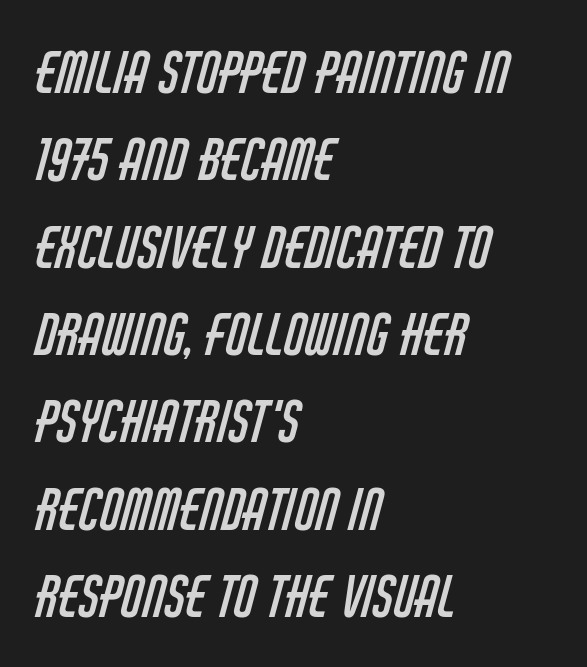
The image shows 56 px regular-weight, condensed sans-serif type; set left-aligned, normal line spacing (1.56x), normal letter spacing, not underlined; low stroke contrast and a large x-height.
